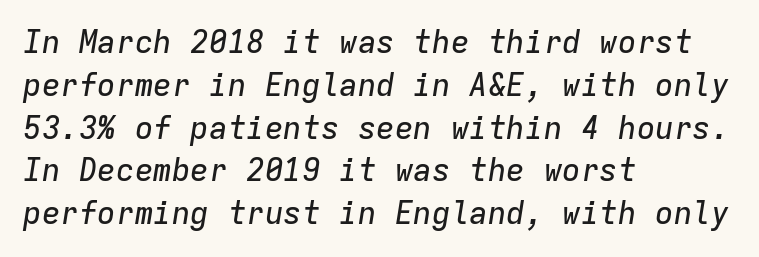
{"italic": "yes", "lean": "right", "slant_degrees": 9, "width": "normal", "stroke_contrast": "low", "x_height": "medium", "monospaced": "yes", "underline": "no", "align": "left", "line_spacing": "normal", "line_spacing_ratio": 1.38, "letter_spacing": "normal", "letter_spacing_em": 0.0, "glyph_px": 31}
